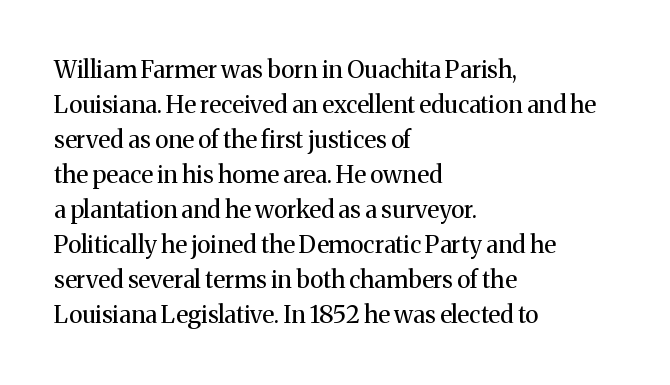
No word sits above an underline. This is the regular roman posture of the typeface. The lines in this sample share a left origin and differ only in where they stop. Successive baselines arrive at the customary interval.
